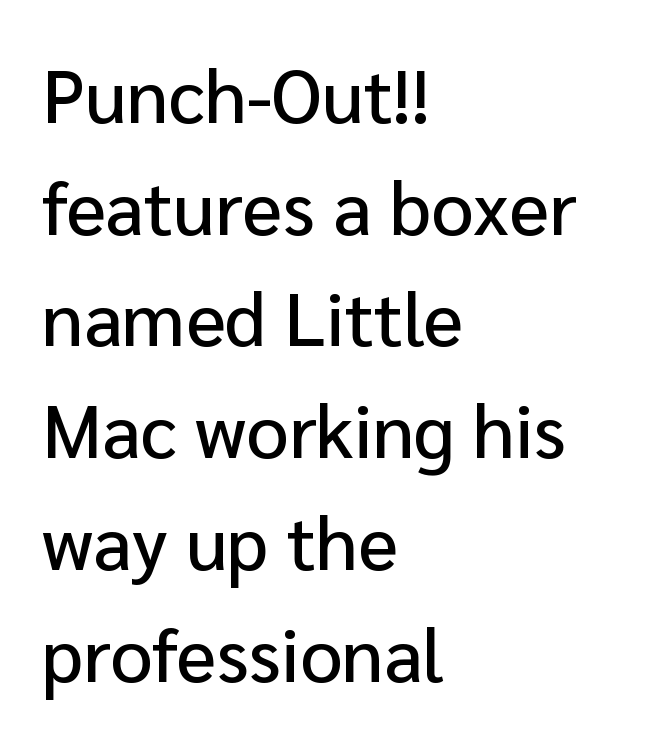
Q: Is the text italic (slanted)? A: No, it is upright.
Q: Is the typeface a serif or a sans-serif typeface? A: Sans-serif.
Q: Is the text underlined? A: No.
Q: How is the paragraph aligned? A: Left-aligned.
Q: Is the spacing between letters normal or unusually wide? A: Normal.
Q: Is the spacing between lines tight, normal or loose? A: Normal.
Q: Width (condensed, normal, or wide)? A: Normal.
Q: Stroke contrast? A: Low.
Q: x-height? A: Medium.
Q: Monospaced? A: No.
